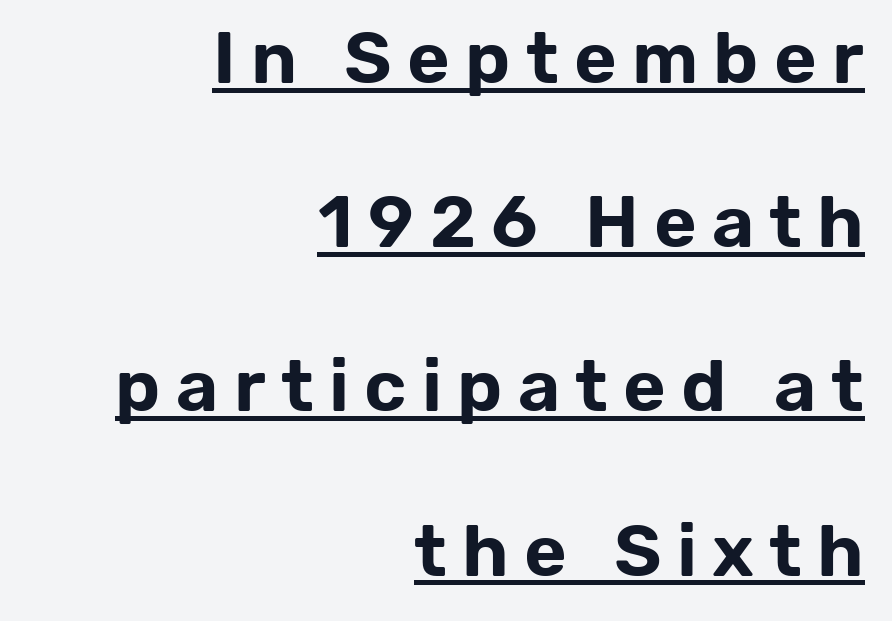
Q: Is the text italic (slanted)? A: No, it is upright.
Q: Is the typeface a serif or a sans-serif typeface? A: Sans-serif.
Q: Is the text underlined? A: Yes.
Q: How is the paragraph aligned? A: Right-aligned.
Q: Is the spacing between letters normal or unusually wide? A: Unusually wide.
Q: Is the spacing between lines tight, normal or loose? A: Loose.
Q: Width (condensed, normal, or wide)? A: Normal.
Q: Stroke contrast? A: Low.
Q: x-height? A: Medium.
Q: Monospaced? A: No.
